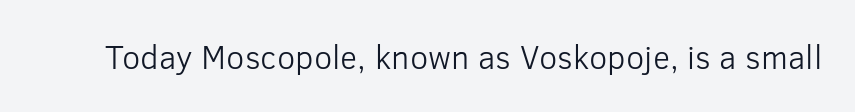
{"serif": "no", "italic": "no", "bold": "no", "weight": "light", "width": "normal", "stroke_contrast": "low", "x_height": "medium", "monospaced": "no", "underline": "no", "letter_spacing": "normal", "letter_spacing_em": 0.0, "glyph_px": 33}
